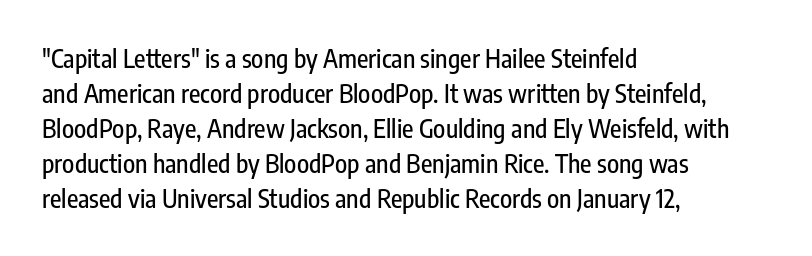
{"italic": "no", "underline": "no", "align": "left", "line_spacing": "normal", "line_spacing_ratio": 1.4, "letter_spacing": "normal", "letter_spacing_em": 0.0, "glyph_px": 25}
